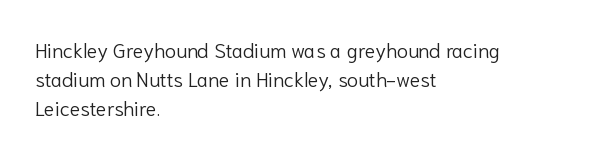
The image shows 20 px text type, upright; set left-aligned, normal line spacing (1.44x), normal letter spacing, not underlined.
